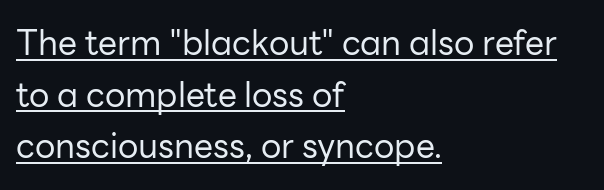
{"serif": "no", "italic": "no", "bold": "no", "weight": "regular", "width": "normal", "stroke_contrast": "low", "x_height": "medium", "monospaced": "no", "underline": "yes", "align": "left", "line_spacing": "normal", "line_spacing_ratio": 1.52, "letter_spacing": "normal", "letter_spacing_em": 0.0, "glyph_px": 34}
